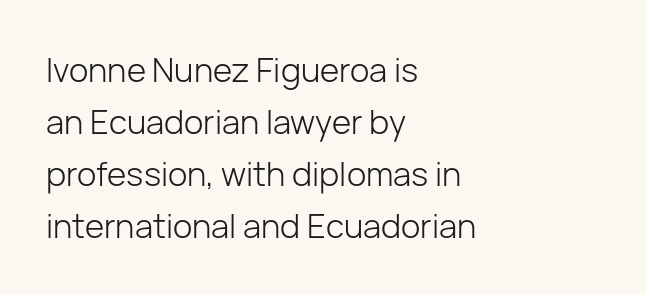
{"serif": "no", "italic": "no", "bold": "no", "weight": "light", "width": "normal", "stroke_contrast": "low", "x_height": "medium", "monospaced": "no", "underline": "no", "align": "left", "line_spacing": "normal", "line_spacing_ratio": 1.58, "letter_spacing": "normal", "letter_spacing_em": 0.0, "glyph_px": 33}
